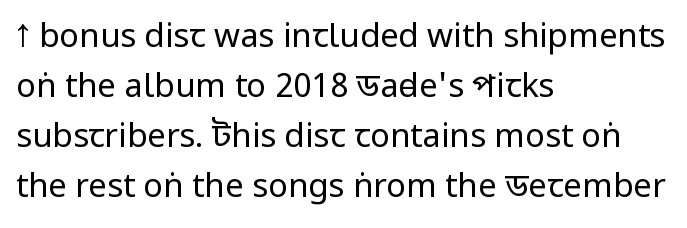
Here the designer chose a conventional face with non-uniform glyph widths. Underlining? Definitely not there. Nothing sits at the stroke ends, so this counts as sans-serif. Characters remain perfectly vertical along every line. If you drew a ruler down the left edge, every line would touch it. Here the glyphs are tracked normally, forming tight word shapes.
